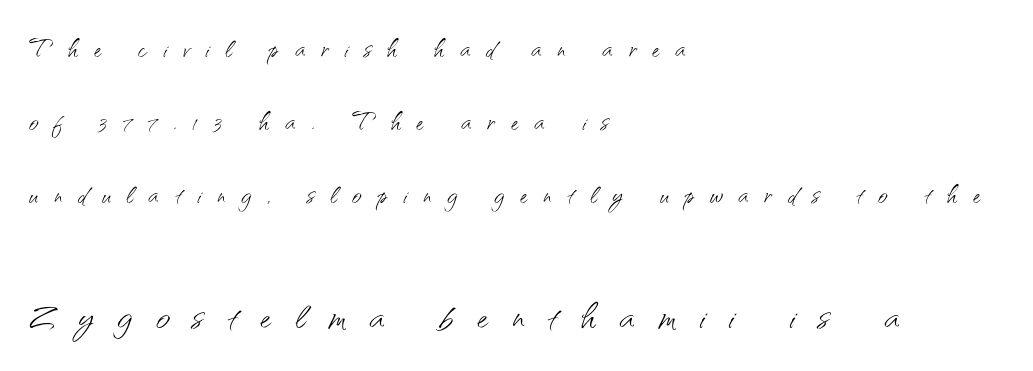
Q: Is the text bold? A: No.
Q: Is the text italic (slanted)? A: Yes.
Q: Is the typeface a serif or a sans-serif typeface? A: Sans-serif.
Q: Is the text underlined? A: No.
Q: How is the paragraph aligned? A: Left-aligned.
Q: Is the spacing between letters normal or unusually wide? A: Unusually wide.
Q: Is the spacing between lines tight, normal or loose? A: Loose.
Q: Which block of text is set in a larger size, the first (top) or the second (bottom)? A: The second (bottom) one.
Q: Width (condensed, normal, or wide)? A: Normal.
Q: Stroke contrast? A: Medium.
Q: x-height? A: Small.
Q: Monospaced? A: No.
